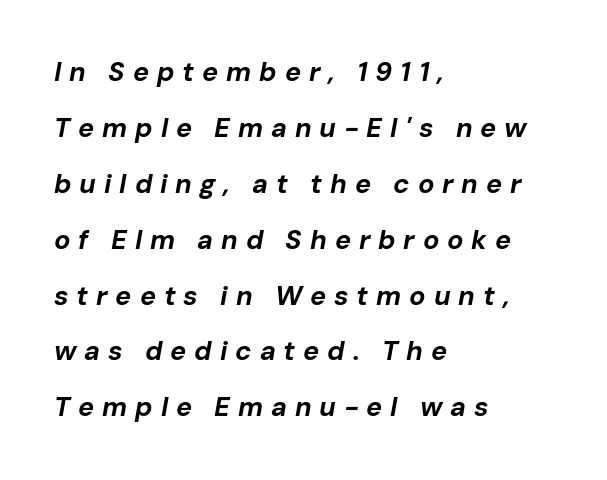
Horizontal alignment here is leftward, the default for most running prose. The space beneath each line is pristine and unruled. This sample uses expanded letter spacing, leaving extra air between glyphs. One glance says open: line gaps are wider than usual. An italicized treatment has been applied to the whole sample.
